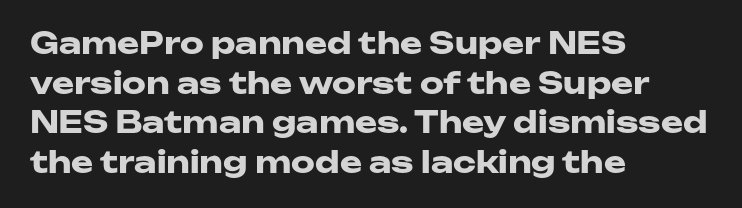
Q: Is the text bold? A: Yes.
Q: Is the text italic (slanted)? A: No, it is upright.
Q: Is the typeface a serif or a sans-serif typeface? A: Sans-serif.
Q: Is the text underlined? A: No.
Q: How is the paragraph aligned? A: Left-aligned.
Q: Is the spacing between letters normal or unusually wide? A: Normal.
Q: Is the spacing between lines tight, normal or loose? A: Normal.
Q: Width (condensed, normal, or wide)? A: Wide.
Q: Stroke contrast? A: Low.
Q: x-height? A: Medium.
Q: Monospaced? A: No.
